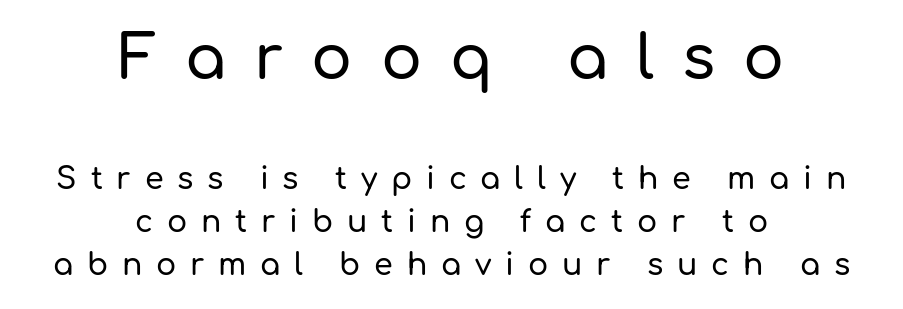
Q: Is the text italic (slanted)? A: No, it is upright.
Q: Is the typeface a serif or a sans-serif typeface? A: Sans-serif.
Q: Is the text underlined? A: No.
Q: How is the paragraph aligned? A: Centered.
Q: Is the spacing between letters normal or unusually wide? A: Unusually wide.
Q: Is the spacing between lines tight, normal or loose? A: Normal.
Q: Which block of text is set in a larger size, the first (top) or the second (bottom)? A: The first (top) one.
Q: Width (condensed, normal, or wide)? A: Normal.
Q: Stroke contrast? A: Low.
Q: x-height? A: Medium.
Q: Monospaced? A: No.
